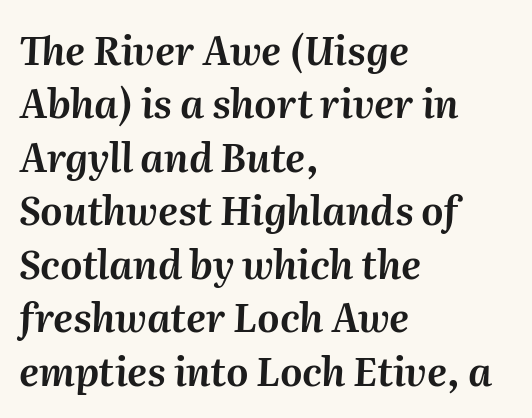
Q: Is the text italic (slanted)? A: Yes, it leans right by about 2 degrees.
Q: Is the text underlined? A: No.
Q: How is the paragraph aligned? A: Left-aligned.
Q: Is the spacing between letters normal or unusually wide? A: Normal.
Q: Is the spacing between lines tight, normal or loose? A: Normal.
Q: Width (condensed, normal, or wide)? A: Normal.
Q: Stroke contrast? A: Medium.
Q: x-height? A: Medium.
Q: Monospaced? A: No.
